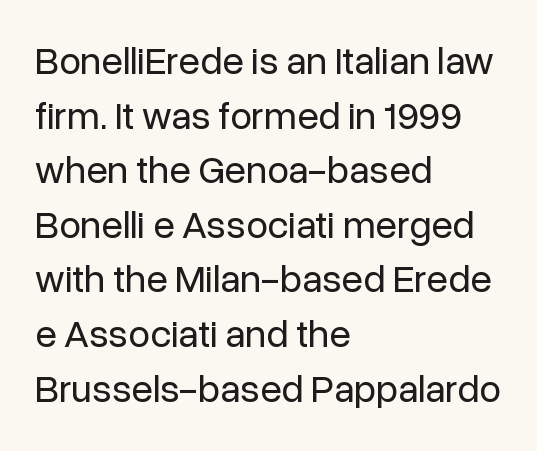
Character widths vary here, with narrow letters taking less room than wide ones. Counters stay open thanks to moderate or lighter strokes. Characters remain perfectly vertical along every line. The lines are quadded left.
